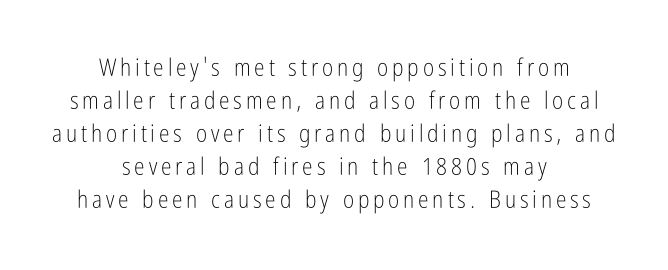
Short and long lines alike share a common midpoint. The space directly below the letters is spotless. The letterforms sit at book weight or below. Is there any slant? The stems are plumb.
